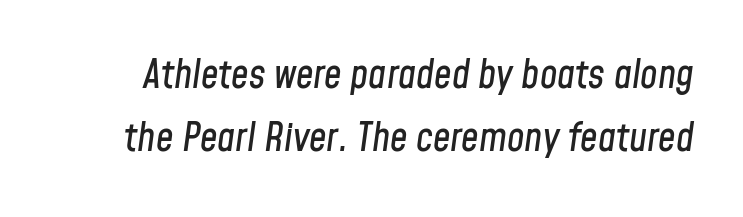
Q: Is the text italic (slanted)? A: Yes, it leans right by about 8 degrees.
Q: Is the text underlined? A: No.
Q: Is the spacing between letters normal or unusually wide? A: Normal.
Q: Is the spacing between lines tight, normal or loose? A: Normal.
Q: Width (condensed, normal, or wide)? A: Condensed.
Q: Stroke contrast? A: Low.
Q: x-height? A: Medium.
Q: Monospaced? A: No.
